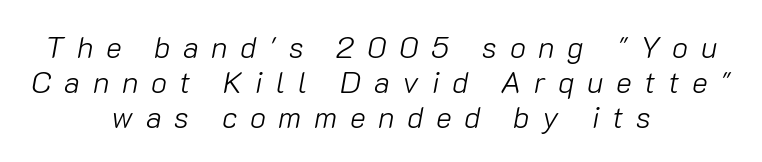
The image shows 30 px light type, italic (leaning right); set centered, line spacing 1.16x, unusually wide letter spacing (+0.42 em), not underlined; low stroke contrast and a medium x-height.
